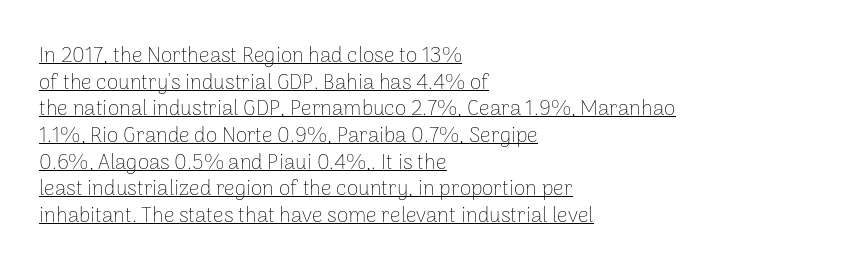
Q: Is the text bold? A: No.
Q: Is the text italic (slanted)? A: No, it is upright.
Q: Is the text underlined? A: Yes.
Q: How is the paragraph aligned? A: Left-aligned.
Q: Is the spacing between letters normal or unusually wide? A: Normal.
Q: Is the spacing between lines tight, normal or loose? A: Normal.
